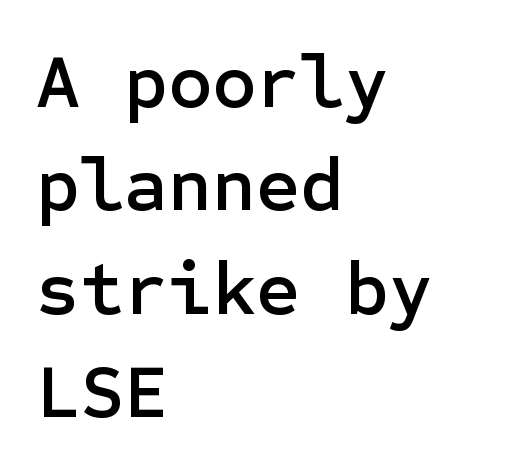
Q: Is the text italic (slanted)? A: No, it is upright.
Q: Is the typeface a serif or a sans-serif typeface? A: Sans-serif.
Q: Is the text underlined? A: No.
Q: How is the paragraph aligned? A: Left-aligned.
Q: Is the spacing between letters normal or unusually wide? A: Normal.
Q: Is the spacing between lines tight, normal or loose? A: Normal.
Q: Width (condensed, normal, or wide)? A: Normal.
Q: Stroke contrast? A: Low.
Q: x-height? A: Medium.
